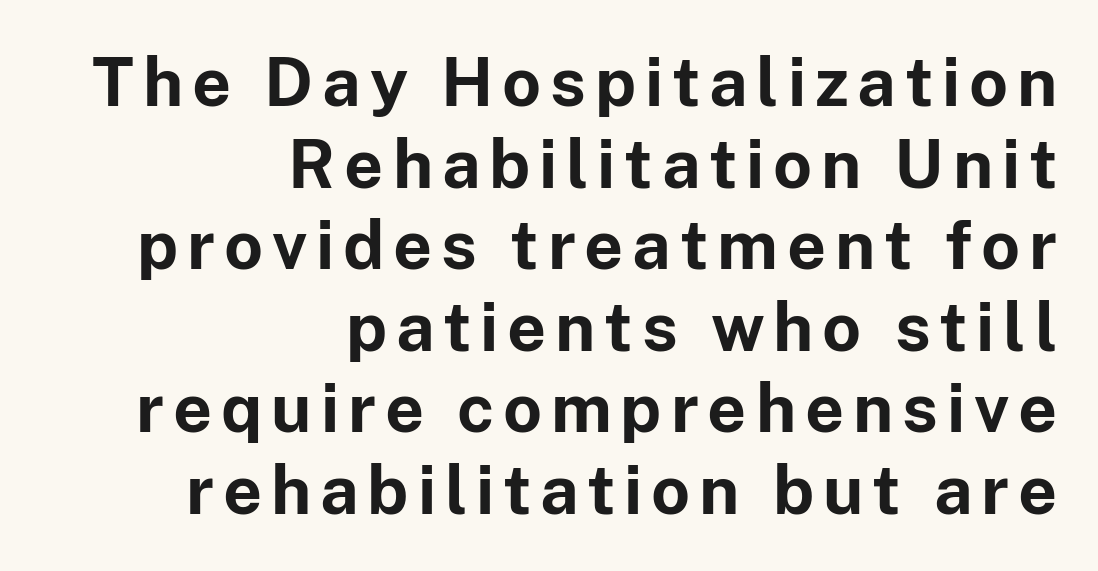
Q: Is the text bold? A: Yes.
Q: Is the text italic (slanted)? A: No, it is upright.
Q: Is the typeface a serif or a sans-serif typeface? A: Sans-serif.
Q: Is the text underlined? A: No.
Q: How is the paragraph aligned? A: Right-aligned.
Q: Width (condensed, normal, or wide)? A: Normal.
Q: Stroke contrast? A: Low.
Q: x-height? A: Medium.
Q: Monospaced? A: No.
